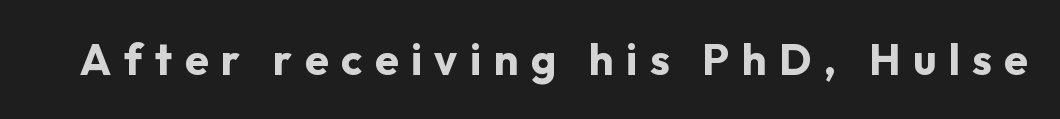
These lines are rendered in a variable-pitch font. Thick stems and heavy bowls — unmistakably bold. What kind of face is this? One without serifs — a sans. You could only call the tracking loose — the letters float apart.
